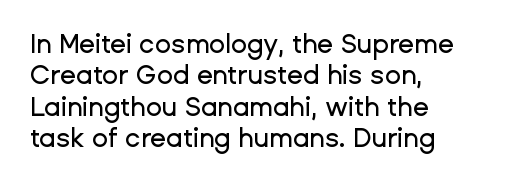
The image shows 26 px text type, upright; set left-aligned, line spacing 1.21x, normal letter spacing, not underlined.
